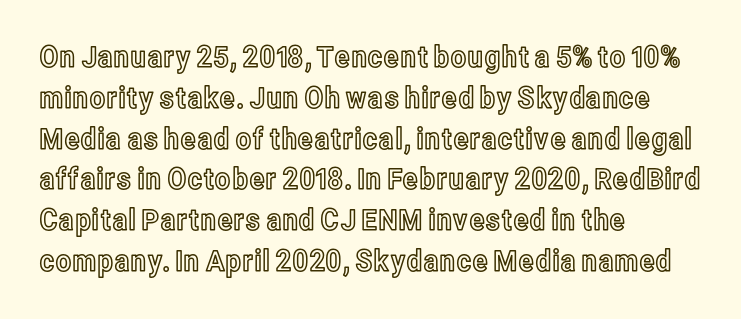
A typesetter would mark this as roman, not italic. This sample has the flowing, uneven cadence of proportional lettering. If you drew a ruler down the left edge, every line would touch it. The tracking reads as untouched default to a designer's eye.
